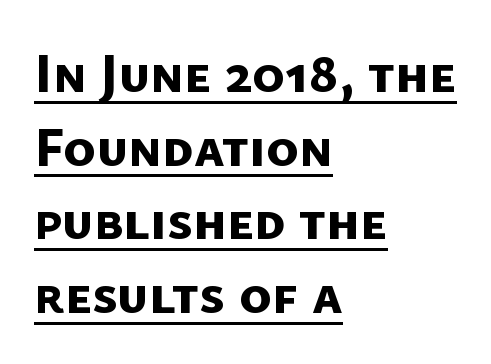
Q: Is the text bold? A: Yes.
Q: Is the typeface a serif or a sans-serif typeface? A: Sans-serif.
Q: Is the text underlined? A: Yes.
Q: How is the paragraph aligned? A: Left-aligned.
Q: Is the spacing between letters normal or unusually wide? A: Normal.
Q: Is the spacing between lines tight, normal or loose? A: Normal.
Q: Width (condensed, normal, or wide)? A: Normal.
Q: Stroke contrast? A: Low.
Q: x-height? A: Medium.
Q: Monospaced? A: No.
